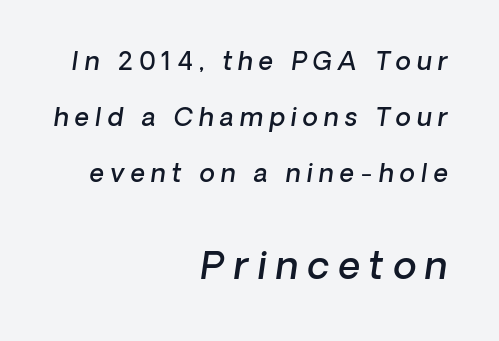
The image shows 38 px semibold sans-serif type; set right-aligned, loose line spacing (2.25x), unusually wide letter spacing (+0.24 em), not underlined; the second (bottom) block is 1.52x larger; low stroke contrast and a medium x-height.
